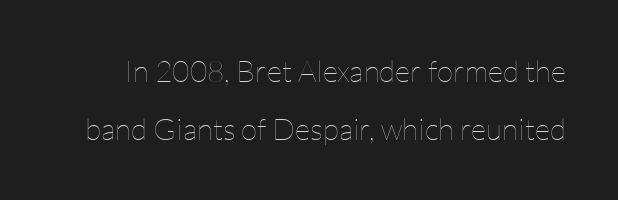
Q: Is the text bold? A: No.
Q: Is the text italic (slanted)? A: No, it is upright.
Q: Is the text underlined? A: No.
Q: Is the spacing between letters normal or unusually wide? A: Normal.
Q: Is the spacing between lines tight, normal or loose? A: Loose.
Q: Width (condensed, normal, or wide)? A: Normal.
Q: Stroke contrast? A: Low.
Q: x-height? A: Medium.
Q: Monospaced? A: No.
